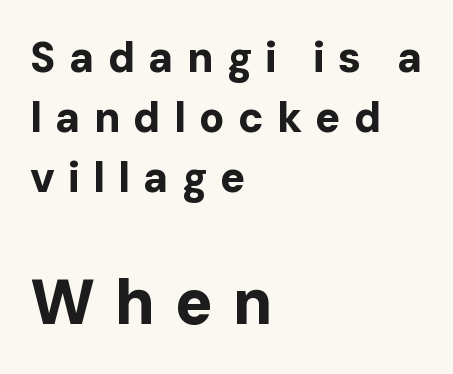
{"serif": "no", "italic": "no", "bold": "yes", "weight": "bold", "width": "normal", "stroke_contrast": "low", "x_height": "medium", "monospaced": "no", "underline": "no", "align": "left", "line_spacing": "normal", "line_spacing_ratio": 1.43, "letter_spacing": "wide", "letter_spacing_em": 0.31, "larger_block": "second", "size_ratio": 1.5, "glyph_px": 63}
